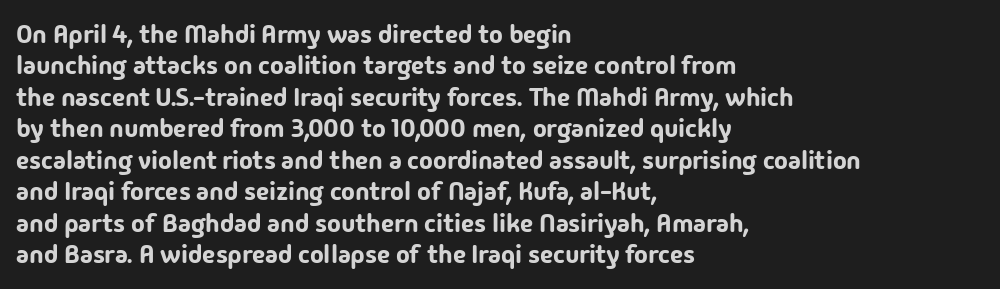
{"italic": "no", "underline": "no", "align": "left", "line_spacing_ratio": 1.21, "letter_spacing": "normal", "letter_spacing_em": 0.0, "glyph_px": 26}
